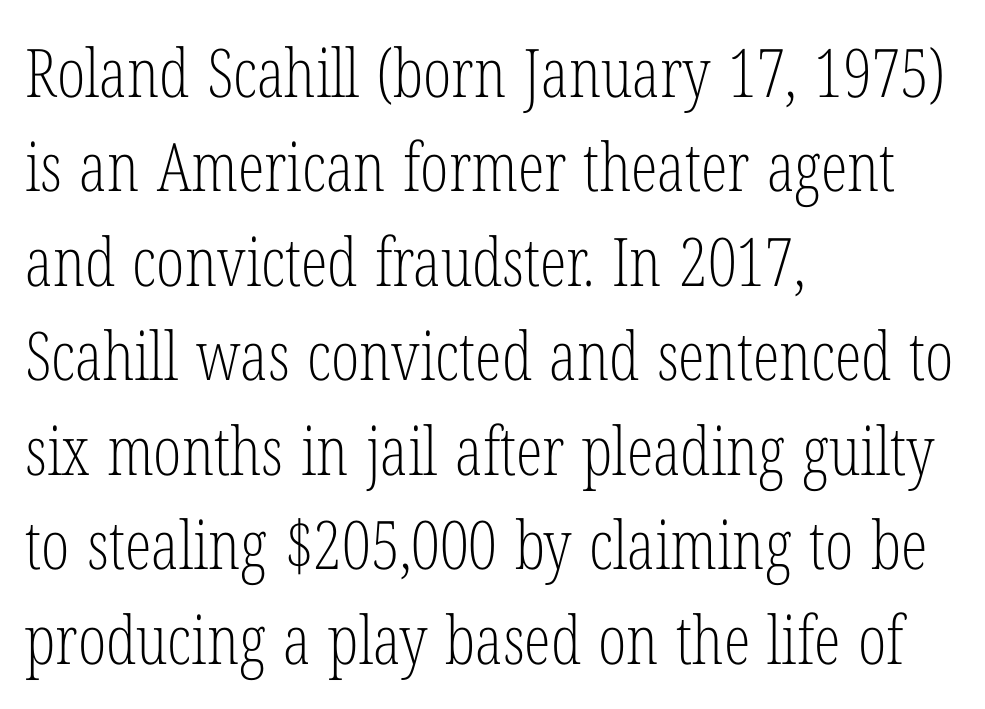
The image shows 67 px light, condensed serif type, upright; set left-aligned, normal line spacing (1.41x), normal letter spacing, not underlined; low stroke contrast and a medium x-height.
